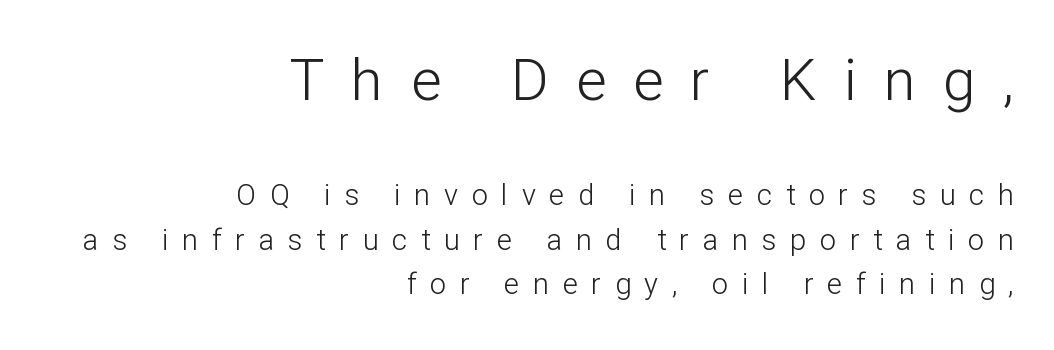
The rendering shrinks the type as you move from the upper chunk to the lower. Horizontal bands of white between lines are of average thickness. The space directly below the letters is spotless. Tracking value appears strongly positive — letters spread wide. This sample has the flowing, uneven cadence of proportional lettering. The face used here is a sans, in the tradition of grotesques and geometrics.
